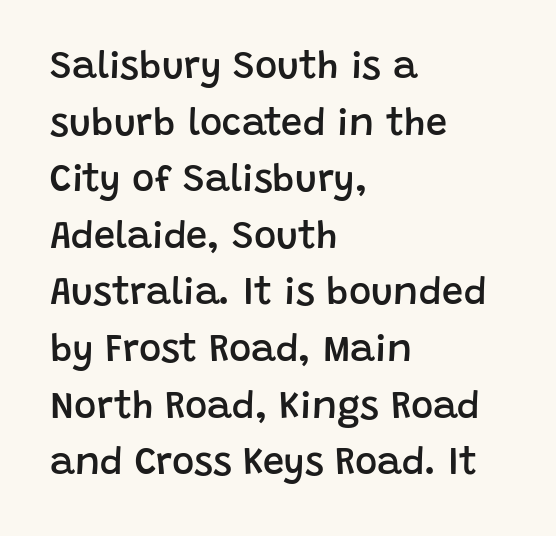
{"serif": "no", "italic": "no", "bold": "semi", "weight": "semibold", "width": "normal", "stroke_contrast": "low", "x_height": "large", "monospaced": "no", "underline": "no", "align": "left", "line_spacing": "normal", "line_spacing_ratio": 1.49, "letter_spacing": "normal", "letter_spacing_em": 0.0, "glyph_px": 38}
